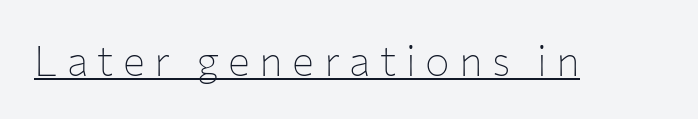
Notice how a bar underscores the lettering throughout. Italic: no, the glyphs are upright roman. The typeface has the unassuming heft of standard copy or less. Here the glyphs are tracked loosely, breaking word shapes into spaced letters. These lines are rendered in a variable-pitch font. This sample uses a sans-serif face.
